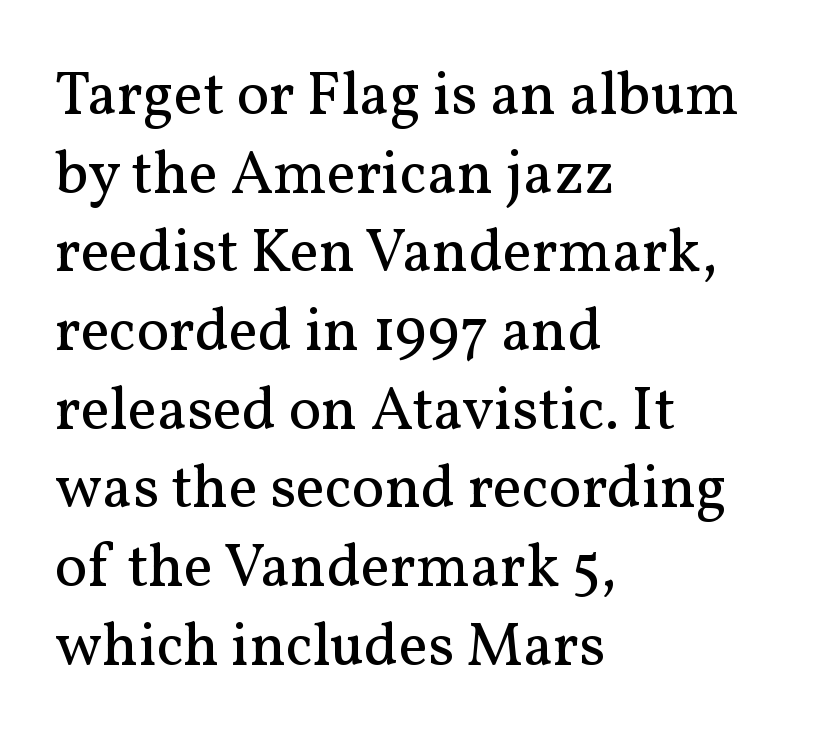
{"serif": "yes", "italic": "no", "bold": "no", "weight": "regular", "width": "normal", "stroke_contrast": "medium", "x_height": "medium", "monospaced": "no", "underline": "no", "align": "left", "line_spacing": "normal", "line_spacing_ratio": 1.29, "letter_spacing": "normal", "letter_spacing_em": 0.0, "glyph_px": 61}
